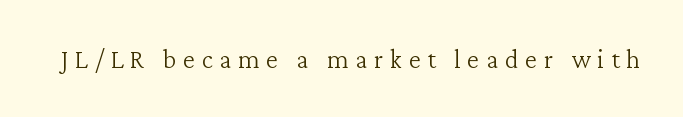
The font's upright variant was chosen for this text. Is the type heavy? It reads as light-to-regular instead. Bare-footed words on every line. You could only call the tracking loose — the letters float apart.
